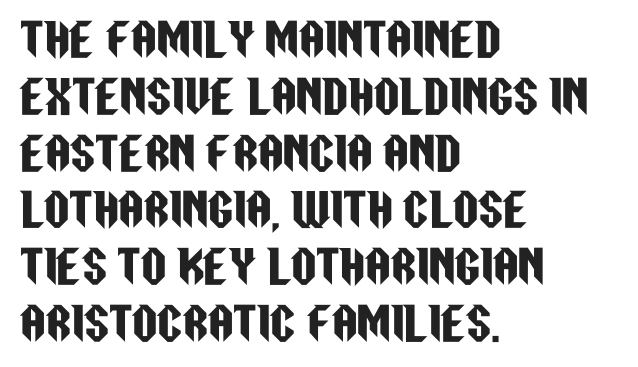
Q: Is the text italic (slanted)? A: No, it is upright.
Q: Is the typeface a serif or a sans-serif typeface? A: Sans-serif.
Q: Is the text underlined? A: No.
Q: How is the paragraph aligned? A: Left-aligned.
Q: Is the spacing between letters normal or unusually wide? A: Normal.
Q: Is the spacing between lines tight, normal or loose? A: Normal.
Q: Width (condensed, normal, or wide)? A: Condensed.
Q: Stroke contrast? A: Low.
Q: x-height? A: Large.
Q: Monospaced? A: No.
